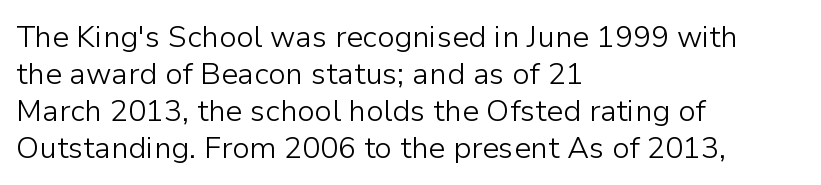
Q: Is the text bold? A: No.
Q: Is the text italic (slanted)? A: No, it is upright.
Q: Is the typeface a serif or a sans-serif typeface? A: Sans-serif.
Q: Is the text underlined? A: No.
Q: How is the paragraph aligned? A: Left-aligned.
Q: Is the spacing between letters normal or unusually wide? A: Normal.
Q: Width (condensed, normal, or wide)? A: Normal.
Q: Stroke contrast? A: Low.
Q: x-height? A: Medium.
Q: Monospaced? A: No.
